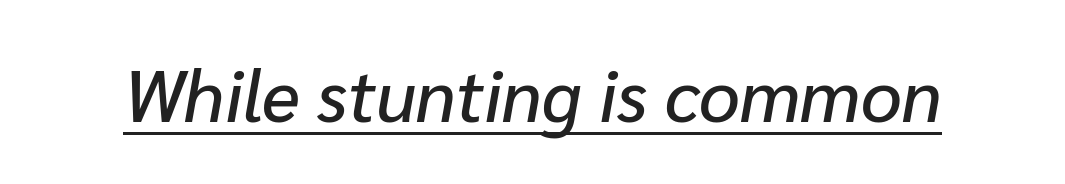
Q: Is the text italic (slanted)? A: Yes, it leans right by about 10 degrees.
Q: Is the text underlined? A: Yes.
Q: Is the spacing between letters normal or unusually wide? A: Normal.
Q: Width (condensed, normal, or wide)? A: Normal.
Q: Stroke contrast? A: Low.
Q: x-height? A: Medium.
Q: Monospaced? A: No.
